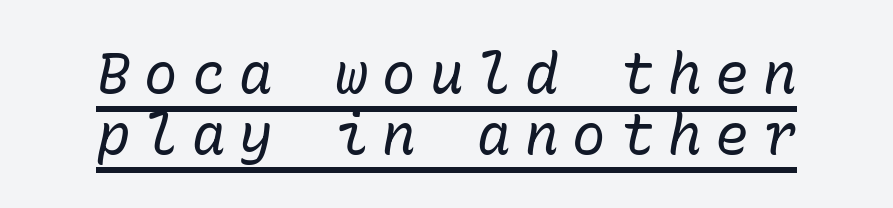
Fixed-width glyphs throughout — classic coding-font behaviour. The space between consecutive lines is stingy. The tracking reads as deliberately expanded to a designer's eye. A light-to-regular cut is what we see here. Designer's note — italics engaged.
